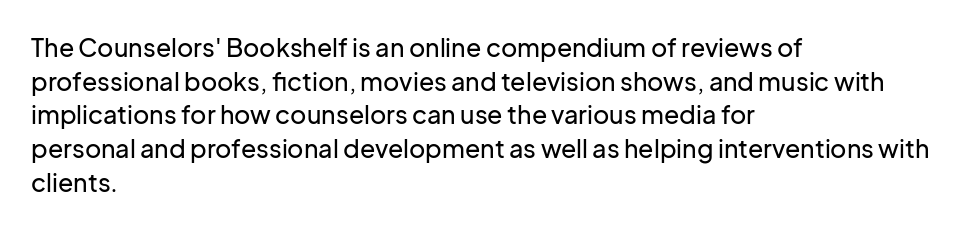
Q: Is the text italic (slanted)? A: No, it is upright.
Q: Is the text underlined? A: No.
Q: How is the paragraph aligned? A: Left-aligned.
Q: Is the spacing between letters normal or unusually wide? A: Normal.
Q: Is the spacing between lines tight, normal or loose? A: Normal.
